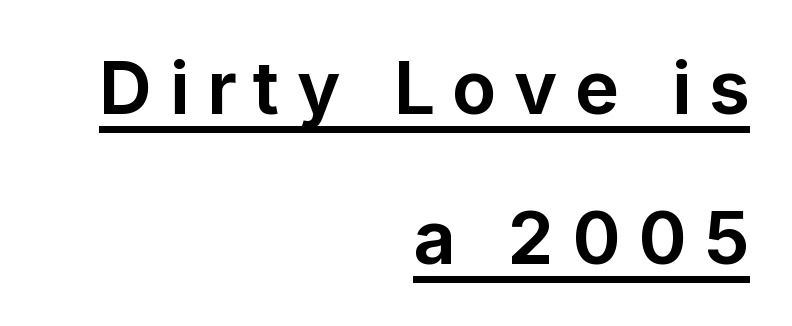
The image shows 73 px bold sans-serif type, upright; set right-aligned, loose line spacing (2.06x), unusually wide letter spacing (+0.24 em), underlined; low stroke contrast and a medium x-height.
